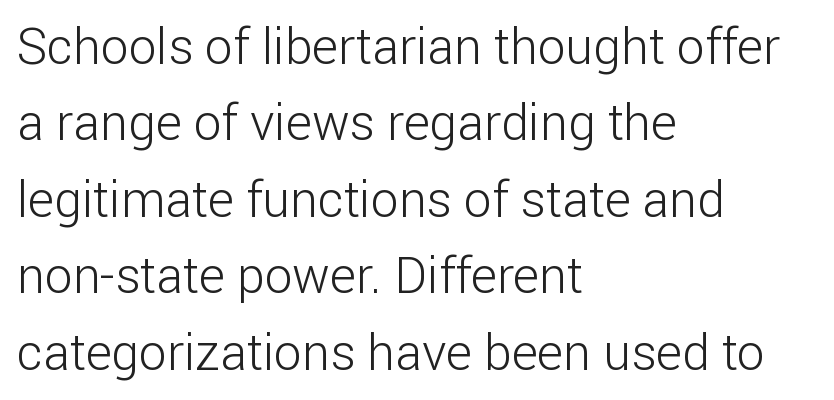
Q: Is the text bold? A: No.
Q: Is the text italic (slanted)? A: No, it is upright.
Q: Is the typeface a serif or a sans-serif typeface? A: Sans-serif.
Q: Is the text underlined? A: No.
Q: How is the paragraph aligned? A: Left-aligned.
Q: Is the spacing between letters normal or unusually wide? A: Normal.
Q: Is the spacing between lines tight, normal or loose? A: Normal.
Q: Width (condensed, normal, or wide)? A: Normal.
Q: Stroke contrast? A: Low.
Q: x-height? A: Medium.
Q: Monospaced? A: No.
